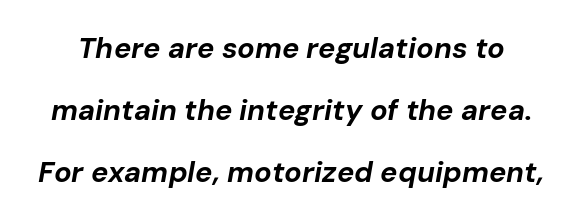
Q: Is the text bold? A: Yes.
Q: Is the text italic (slanted)? A: Yes, it leans right by about 10 degrees.
Q: Is the text underlined? A: No.
Q: Is the spacing between letters normal or unusually wide? A: Normal.
Q: Is the spacing between lines tight, normal or loose? A: Loose.
Q: Width (condensed, normal, or wide)? A: Normal.
Q: Stroke contrast? A: Low.
Q: x-height? A: Medium.
Q: Monospaced? A: No.
